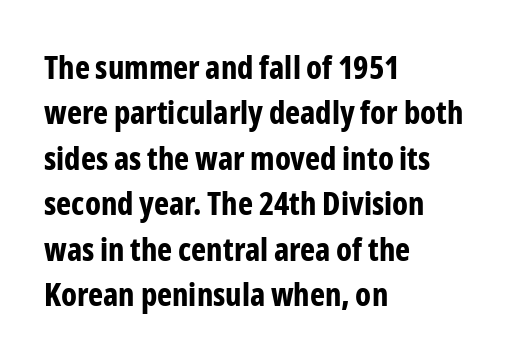
Q: Is the text bold? A: Yes.
Q: Is the text italic (slanted)? A: No, it is upright.
Q: Is the typeface a serif or a sans-serif typeface? A: Sans-serif.
Q: Is the text underlined? A: No.
Q: How is the paragraph aligned? A: Left-aligned.
Q: Is the spacing between letters normal or unusually wide? A: Normal.
Q: Is the spacing between lines tight, normal or loose? A: Normal.
Q: Width (condensed, normal, or wide)? A: Condensed.
Q: Stroke contrast? A: Low.
Q: x-height? A: Medium.
Q: Monospaced? A: No.
